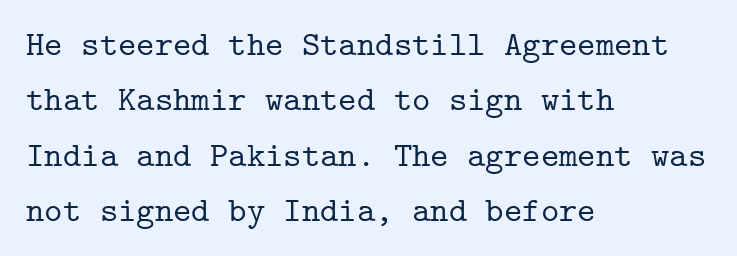
The area under the type is left untouched. Leading: standard. Think of a typewriter: that constant character pitch is what you see here. Stroke terminals: seriffed. Standard letterfit; no display-style spreading of the glyphs.
